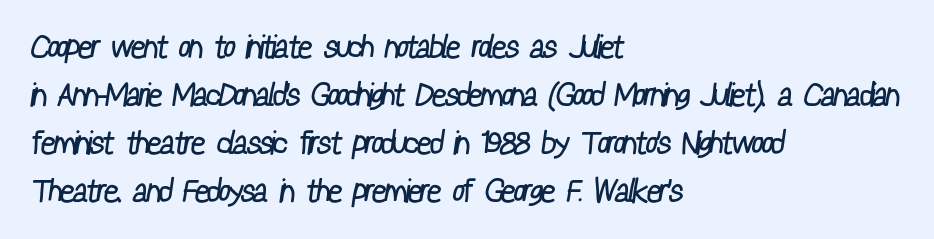
A light-to-regular cut is what we see here. These lines are rendered in a variable-pitch font. Is the letter spacing exaggerated? No — it looks like the ordinary default. Plain, unruled lines of type.
